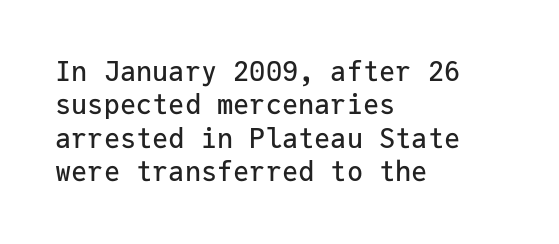
{"italic": "no", "underline": "no", "align": "left", "line_spacing_ratio": 1.24, "letter_spacing": "normal", "letter_spacing_em": 0.0, "glyph_px": 27}
